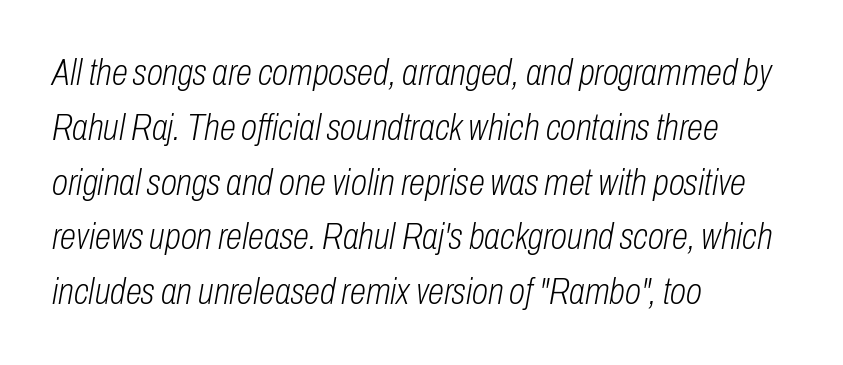
{"italic": "yes", "lean": "right", "slant_degrees": 10, "bold": "no", "weight": "light", "width": "condensed", "stroke_contrast": "low", "x_height": "medium", "monospaced": "no", "underline": "no", "align": "left", "line_spacing": "normal", "line_spacing_ratio": 1.48, "letter_spacing": "normal", "letter_spacing_em": 0.0, "glyph_px": 37}
